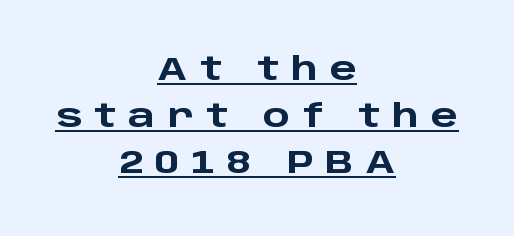
The image shows 32 px heavy, wide sans-serif type, upright; set centered, normal line spacing (1.46x), unusually wide letter spacing (+0.38 em), underlined; low stroke contrast and a large x-height.
